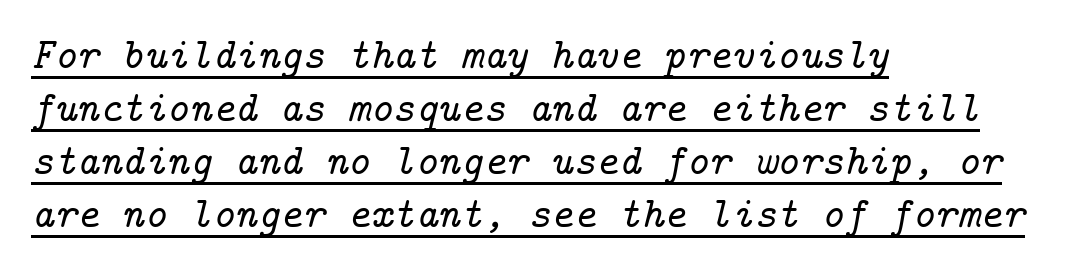
Would a proofreader flag this as italicized? Yes. Classification — serif. Teacher's note: observe the even left margin — that is flush-left alignment. Spacing between characters is what you'd get straight out of the box. Underline: present.
